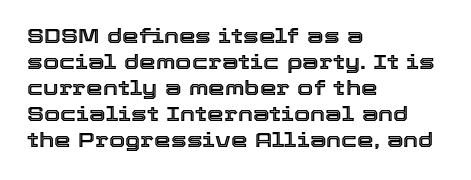
The image shows 21 px text type, upright; set left-aligned, line spacing 1.24x, normal letter spacing, not underlined.
